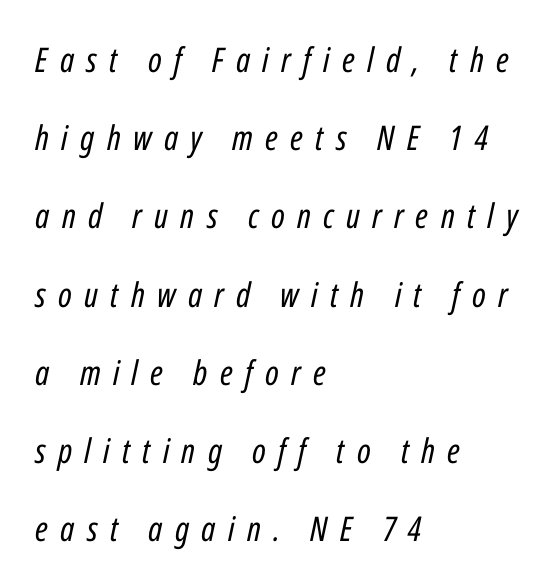
The image shows 34 px regular-weight, condensed type, italic (leaning right); set left-aligned, loose line spacing (2.3x), unusually wide letter spacing (+0.36 em), not underlined; low stroke contrast and a medium x-height.
